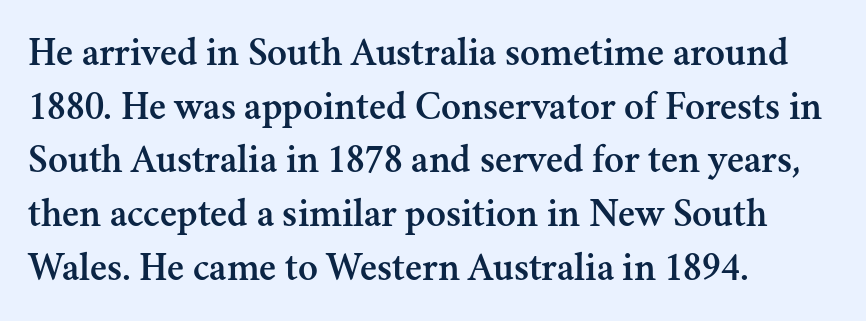
{"serif": "yes", "italic": "no", "width": "normal", "stroke_contrast": "medium", "x_height": "small", "monospaced": "no", "underline": "no", "align": "left", "line_spacing": "normal", "line_spacing_ratio": 1.31, "letter_spacing": "normal", "letter_spacing_em": 0.0, "glyph_px": 41}
